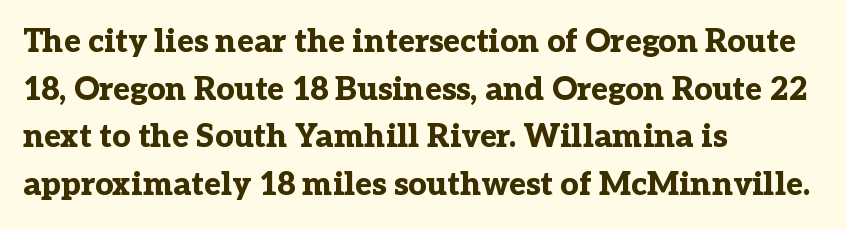
Q: Is the text bold? A: Yes.
Q: Is the text italic (slanted)? A: No, it is upright.
Q: Is the typeface a serif or a sans-serif typeface? A: Serif.
Q: Is the text underlined? A: No.
Q: How is the paragraph aligned? A: Left-aligned.
Q: Is the spacing between letters normal or unusually wide? A: Normal.
Q: Is the spacing between lines tight, normal or loose? A: Normal.
Q: Width (condensed, normal, or wide)? A: Normal.
Q: Stroke contrast? A: Low.
Q: x-height? A: Medium.
Q: Monospaced? A: No.
